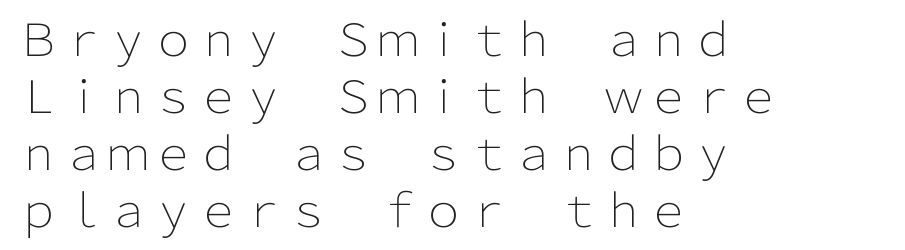
Q: Is the text bold? A: No.
Q: Is the text italic (slanted)? A: No, it is upright.
Q: Is the typeface a serif or a sans-serif typeface? A: Sans-serif.
Q: Is the text underlined? A: No.
Q: How is the paragraph aligned? A: Left-aligned.
Q: Is the spacing between letters normal or unusually wide? A: Normal.
Q: Is the spacing between lines tight, normal or loose? A: Normal.
Q: Width (condensed, normal, or wide)? A: Normal.
Q: Stroke contrast? A: Low.
Q: x-height? A: Medium.
Q: Monospaced? A: No.
